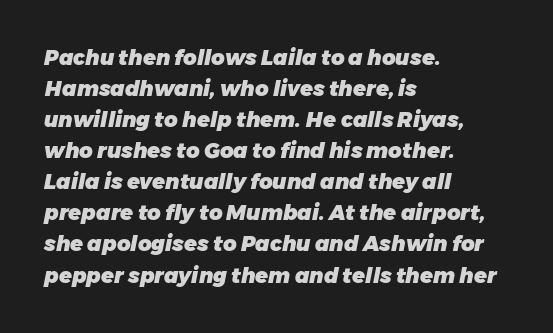
The image shows 21 px bold type, italic (leaning right); set left-aligned, normal line spacing (1.48x), normal letter spacing, not underlined.
